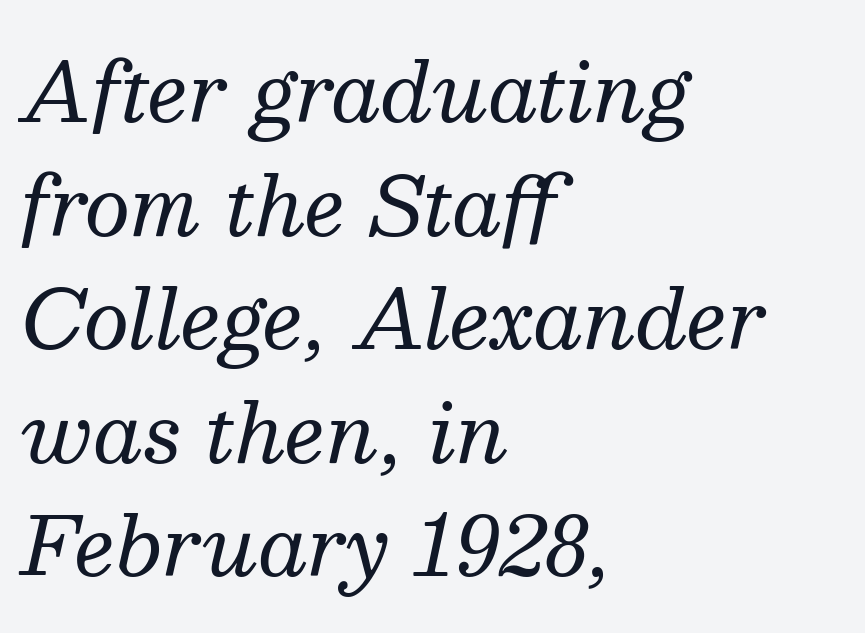
Proportional: the letters do not fall into vertical columns. The paragraph has a hard left edge and a soft right edge. Tracking value appears to be zero — textbook default spacing. Check the space under the baseline: it is left empty. Notice how descenders clear the ascenders below comfortably — that's standard leading. Each letter's strokes conclude with small projecting serifs.
